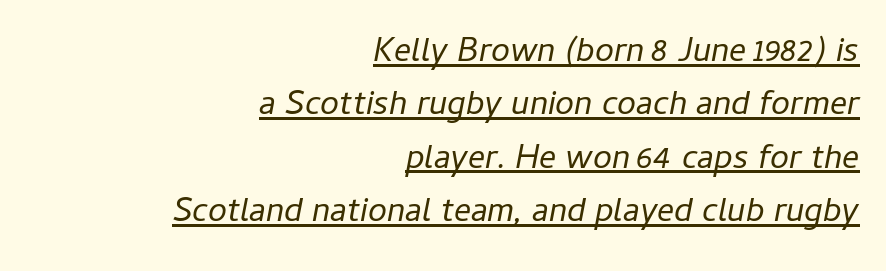
The image shows 34 px regular-weight type, italic (leaning right); set right-aligned, normal line spacing (1.57x), normal letter spacing, underlined; low stroke contrast and a medium x-height.
